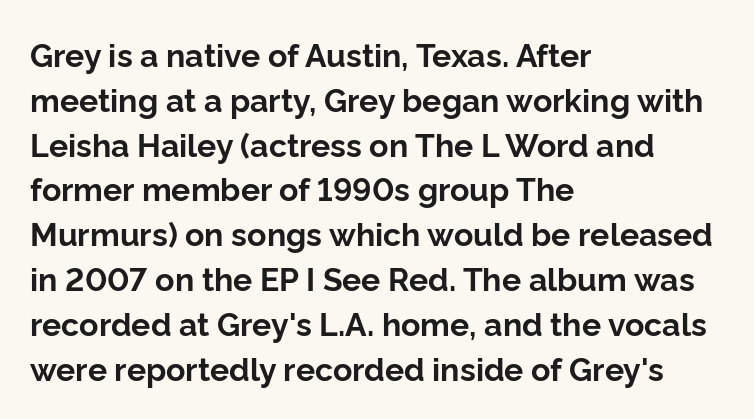
The image shows 32 px bold sans-serif type, upright; set left-aligned, normal line spacing (1.4x), normal letter spacing, not underlined; low stroke contrast and a medium x-height.
